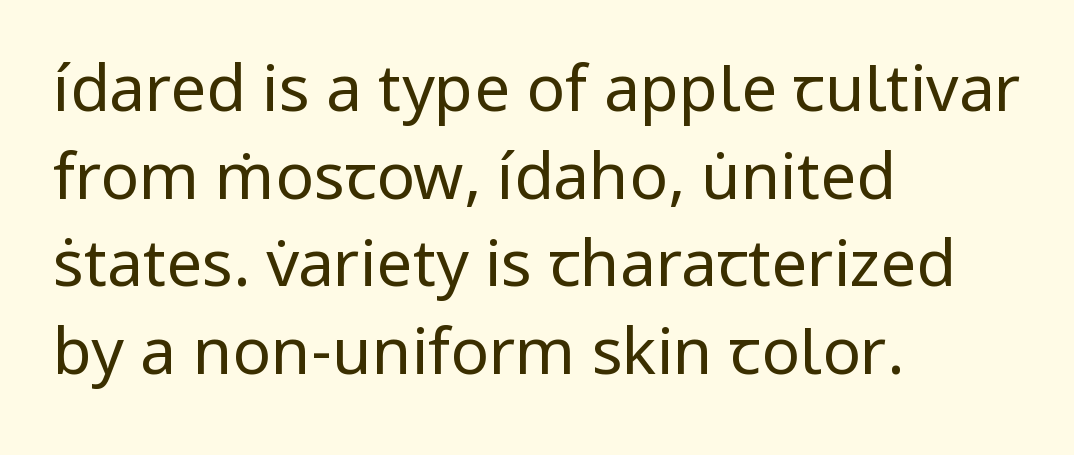
The image shows 64 px regular-weight sans-serif type, upright; set left-aligned, normal line spacing (1.37x), normal letter spacing, not underlined; low stroke contrast and a medium x-height.
